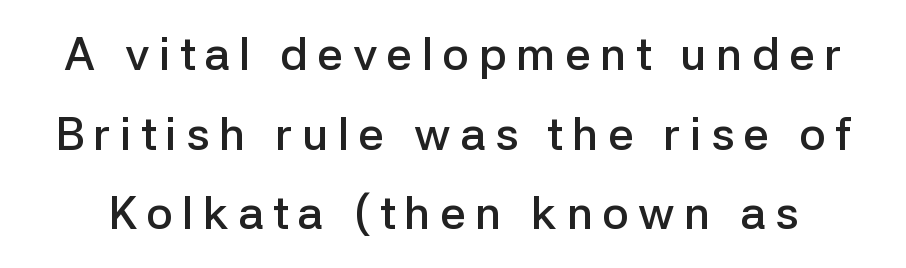
Is the type bold? Partly — it's a semibold, heavier than regular but not fully bold. The passage shown has open, widely tracked lettering throughout. Is this a fixed-width face? No — the glyphs have proportional, varying widths. Any mark beneath the type? The region is blank.
